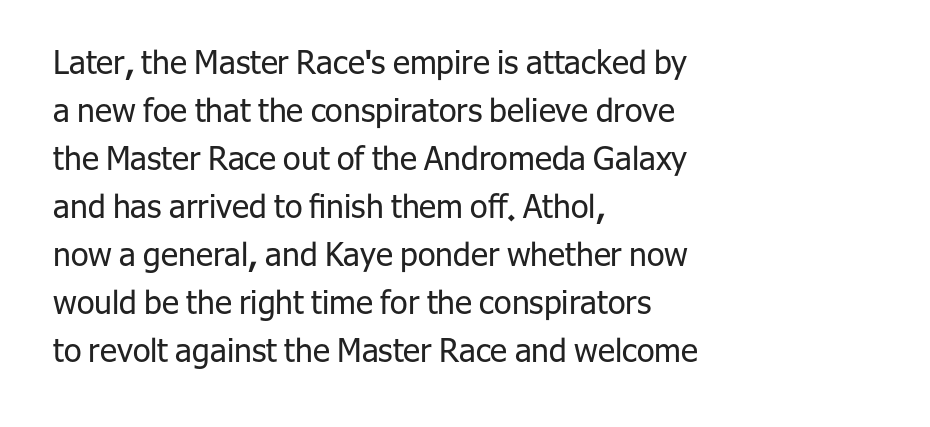
The image shows 32 px regular-weight sans-serif type, upright; set left-aligned, normal line spacing (1.5x), normal letter spacing, not underlined; low stroke contrast and a medium x-height.
